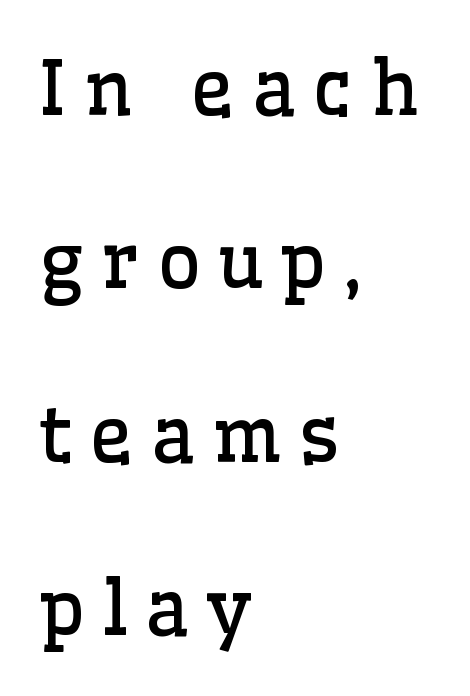
The image shows 76 px regular-weight serif type, upright; set left-aligned, loose line spacing (2.28x), unusually wide letter spacing (+0.23 em), not underlined; low stroke contrast and a medium x-height.
